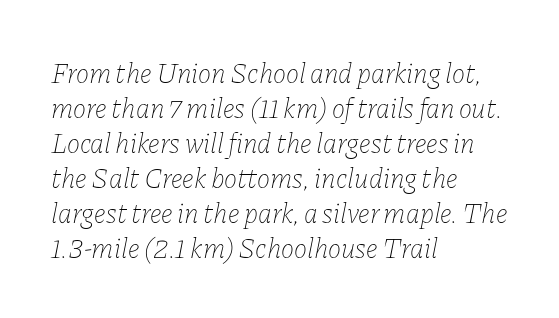
{"italic": "yes", "lean": "right", "slant_degrees": 11, "bold": "no", "weight": "thin", "width": "normal", "stroke_contrast": "low", "x_height": "medium", "monospaced": "no", "underline": "no", "align": "left", "line_spacing": "normal", "line_spacing_ratio": 1.25, "letter_spacing": "normal", "letter_spacing_em": 0.0, "glyph_px": 28}
